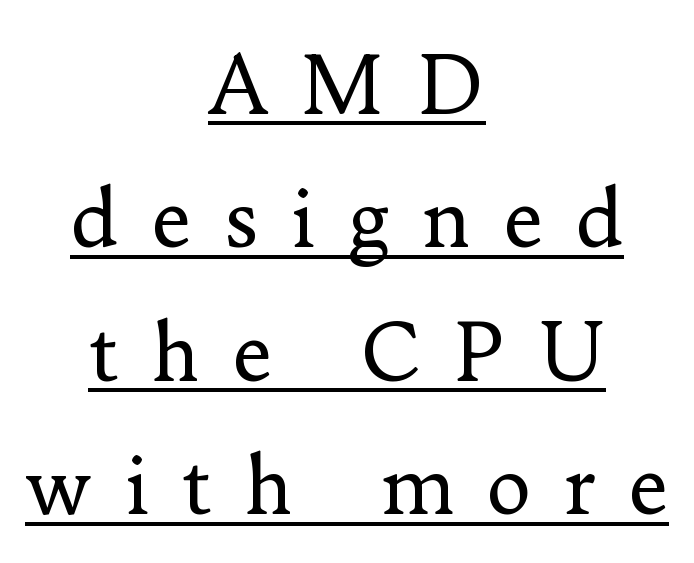
Descenders here cross a horizontal rule under the line. Compared with typical body copy, the letter spacing here is much looser. Horizontally, the lines are justified to the midpoint only. Designer's note — italics off, roman on. These lines are rendered in a variable-pitch font. Does the type have serifs? Yes, each stem ends in a small foot.
